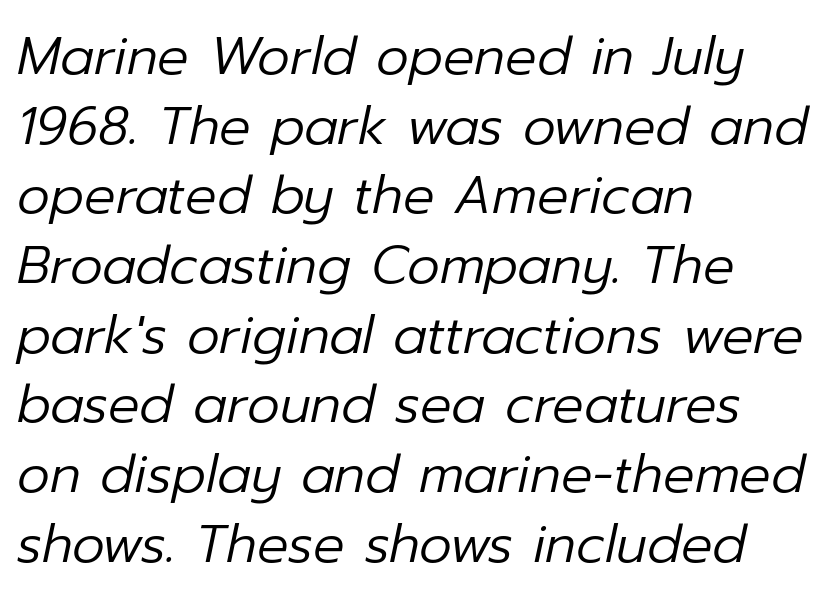
{"italic": "yes", "lean": "right", "slant_degrees": 12, "bold": "no", "weight": "regular", "width": "normal", "stroke_contrast": "low", "x_height": "medium", "monospaced": "no", "underline": "no", "align": "left", "line_spacing": "normal", "line_spacing_ratio": 1.34, "letter_spacing": "normal", "letter_spacing_em": 0.0, "glyph_px": 52}
